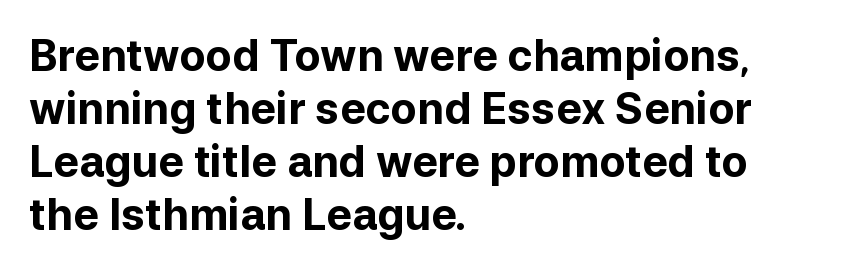
Posture: upright roman. Look at the tracking — it's just the regular setting, nothing added. The typesetter chose a ragged-right arrangement here. A sans-serif font was chosen for this passage. Set as a true bold cut, around the 700 mark.
